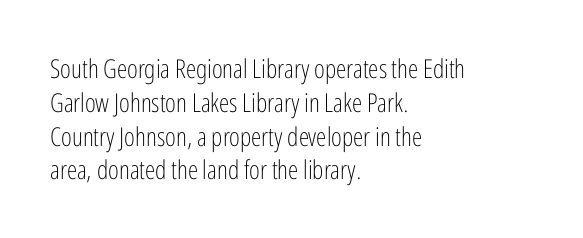
Descenders are the only things crossing below the line. Vertical strokes here are truly vertical. Compared with typical paragraphs, the rows here are spaced about the same. The setting favours the left margin, as ordinary paragraphs usually do.
